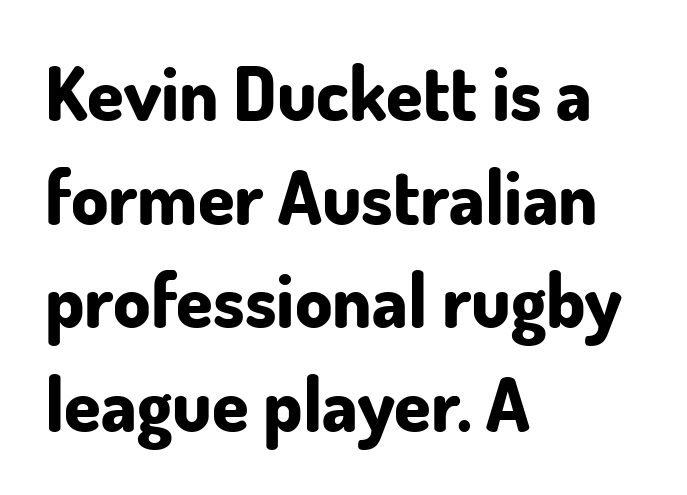
Clear beneath every line of the passage. The ragged edge is on the right, which tells us the setting is flush left. Standard letterfit; no display-style spreading of the glyphs. Heavy, bold letterforms. You could not count columns in this text — the font is proportionally spaced.
